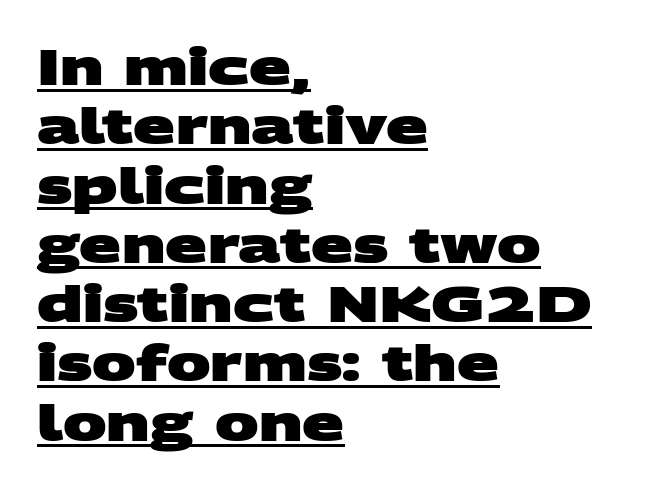
Decoration check: the copy is underlined. Does the weight exceed regular? Yes, all the way to bold. Spacing verdict: proportional, widths tailored to each character. The rendering keeps characters at their native spacing.
